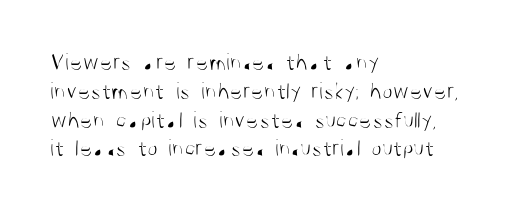
Horizontal alignment here is leftward, the default for most running prose. Is the stroke heavy? The answer is a plain regular-or-lighter. Posture: upright roman. The baseline area is clear. Between one letter and the next there's only the usual sliver of space.
